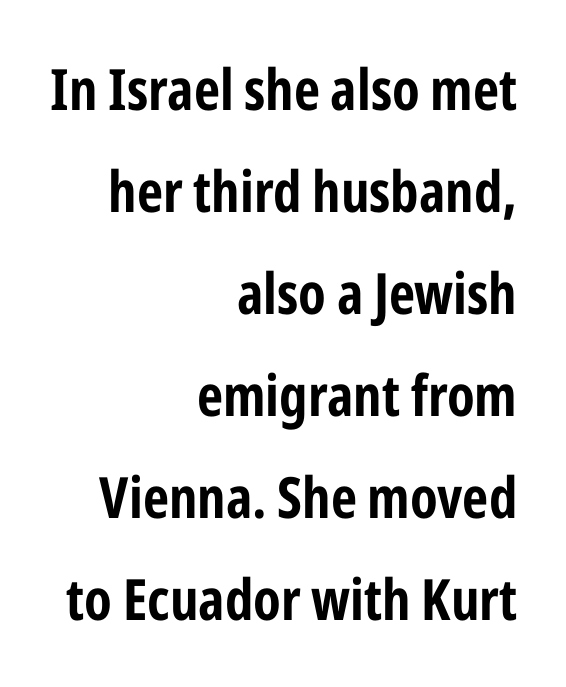
{"serif": "no", "italic": "no", "width": "condensed", "stroke_contrast": "low", "x_height": "medium", "monospaced": "no", "underline": "no", "align": "right", "line_spacing_ratio": 1.79, "letter_spacing": "normal", "letter_spacing_em": 0.0, "glyph_px": 57}
